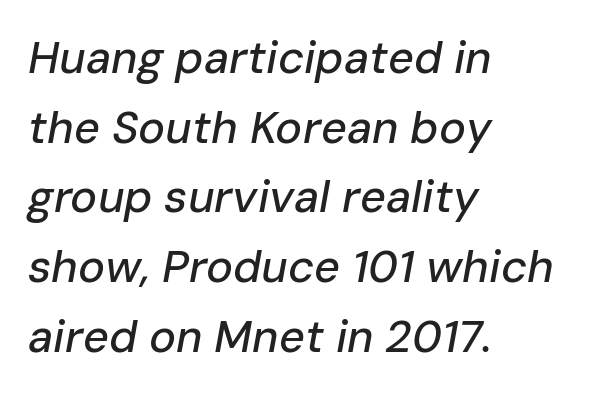
Looks like regular typesetting: each glyph gets only the width it needs. The strip under each line holds only bare page. A normal amount of white space separates one row of letters from the next. Line starts are locked; line ends wander. Slant detected: the letters are inclined.
